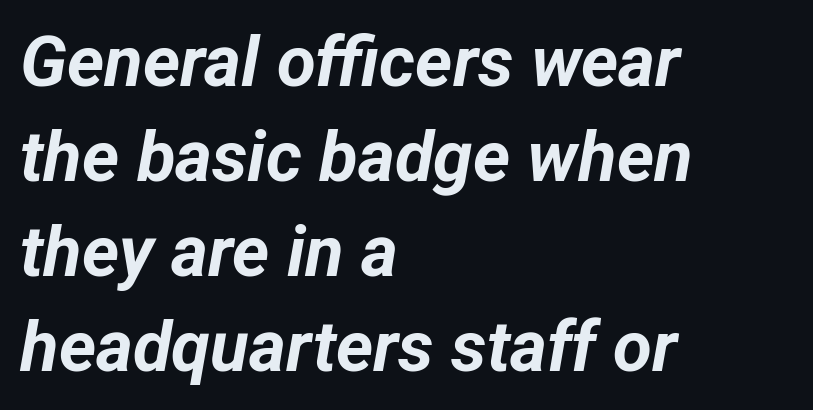
Q: Is the text bold? A: Yes.
Q: Is the text italic (slanted)? A: Yes, it leans right by about 12 degrees.
Q: Is the text underlined? A: No.
Q: How is the paragraph aligned? A: Left-aligned.
Q: Is the spacing between letters normal or unusually wide? A: Normal.
Q: Is the spacing between lines tight, normal or loose? A: Normal.
Q: Width (condensed, normal, or wide)? A: Normal.
Q: Stroke contrast? A: Low.
Q: x-height? A: Medium.
Q: Monospaced? A: No.
